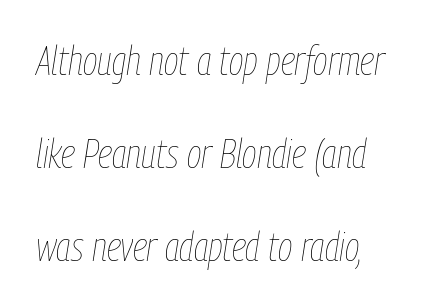
The image shows 40 px thin, condensed type, italic (leaning right); set loose line spacing (2.32x), normal letter spacing, not underlined; low stroke contrast and a medium x-height.
